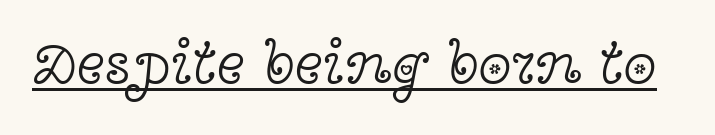
Q: Is the text bold? A: No.
Q: Is the text italic (slanted)? A: No, it is upright.
Q: Is the typeface a serif or a sans-serif typeface? A: Serif.
Q: Is the text underlined? A: Yes.
Q: Is the spacing between letters normal or unusually wide? A: Normal.
Q: Width (condensed, normal, or wide)? A: Wide.
Q: x-height? A: Medium.
Q: Monospaced? A: No.
